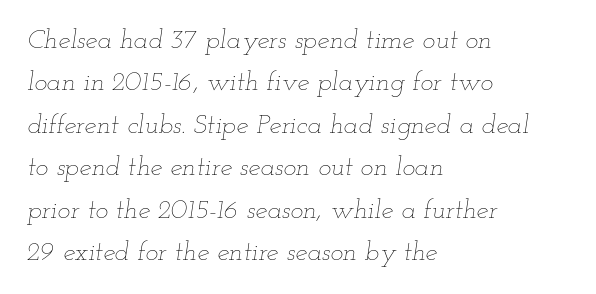
Q: Is the text bold? A: No.
Q: Is the text italic (slanted)? A: Yes, it leans right by about 12 degrees.
Q: Is the text underlined? A: No.
Q: How is the paragraph aligned? A: Left-aligned.
Q: Is the spacing between letters normal or unusually wide? A: Normal.
Q: Is the spacing between lines tight, normal or loose? A: Normal.
